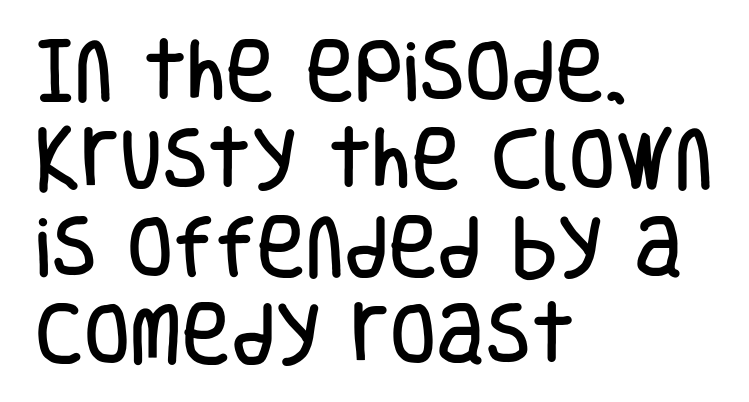
A typesetter would call this proportional, since set widths differ per character. Has an underline been added? It has not. The rendering uses a moderate line-height, typical for paragraphs. The text was rendered using a sans face with plain stroke endings. Caption: standard tracking, unaltered.
